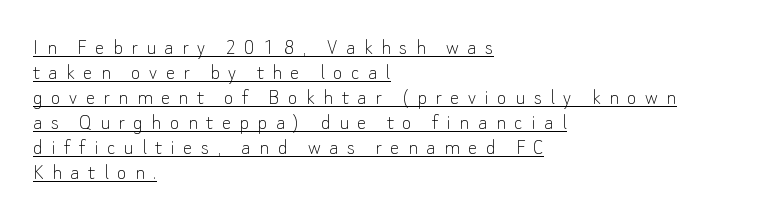
The image shows 23 px text type, upright; set left-aligned, tight line spacing (1.09x), unusually wide letter spacing (+0.37 em), underlined.
